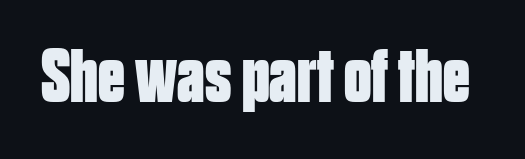
The image shows 76 px bold, condensed sans-serif type, upright; set normal letter spacing, not underlined; low stroke contrast and a large x-height.
